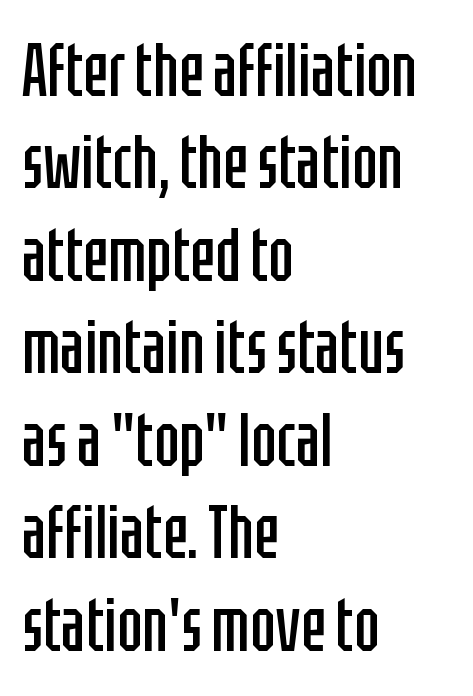
The image shows 74 px regular-weight, condensed sans-serif type, upright; set left-aligned, normal line spacing (1.25x), normal letter spacing, not underlined; low stroke contrast and a large x-height.
